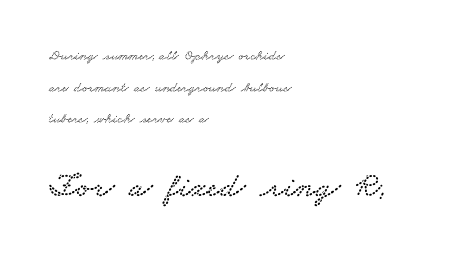
{"width": "wide", "stroke_contrast": "low", "x_height": "small", "monospaced": "no", "underline": "no", "align": "left", "line_spacing": "loose", "line_spacing_ratio": 2.26, "letter_spacing": "normal", "letter_spacing_em": 0.0, "larger_block": "second", "size_ratio": 2.5, "glyph_px": 35}
